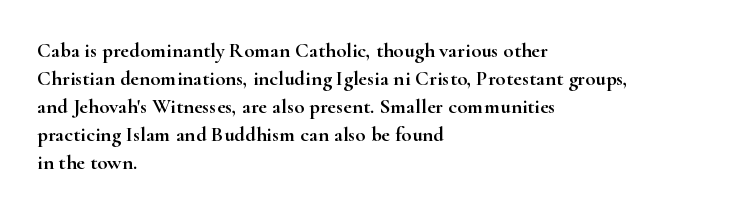
The image shows 21 px text type, upright; set left-aligned, normal line spacing (1.33x), normal letter spacing, not underlined.
